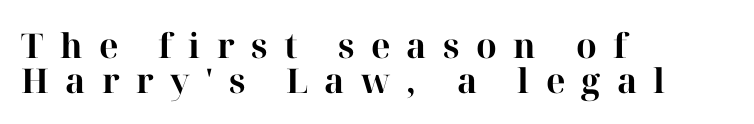
{"serif": "yes", "italic": "no", "bold": "yes", "weight": "bold", "width": "normal", "stroke_contrast": "high", "x_height": "medium", "monospaced": "no", "underline": "no", "align": "left", "line_spacing": "tight", "line_spacing_ratio": 1.02, "letter_spacing": "wide", "letter_spacing_em": 0.48, "glyph_px": 34}
